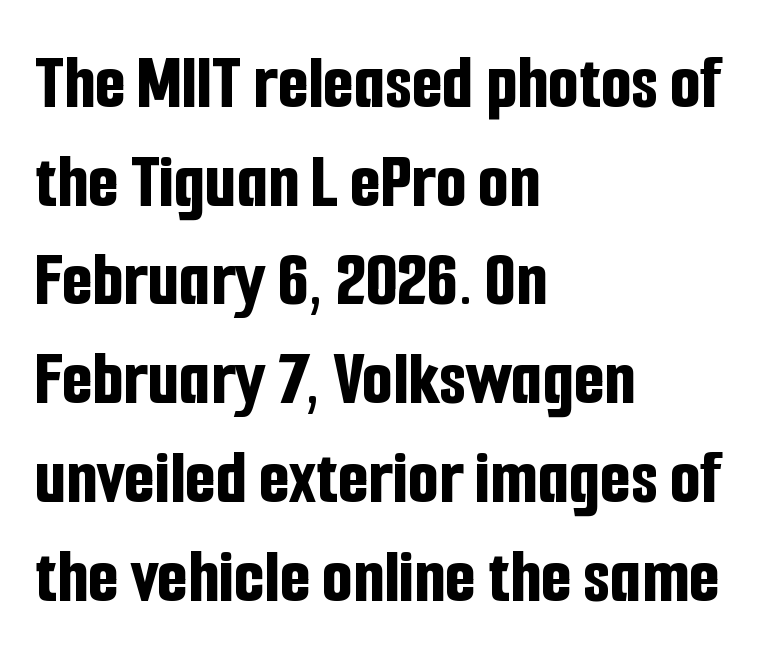
The image shows 79 px bold, condensed sans-serif type, upright; set left-aligned, normal line spacing (1.25x), normal letter spacing, not underlined; low stroke contrast and a medium x-height.
